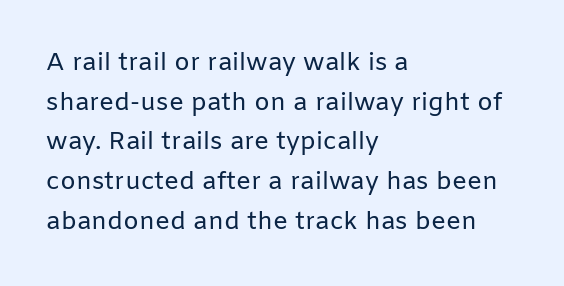
The image shows 25 px text type, upright; set left-aligned, normal line spacing (1.59x), normal letter spacing, not underlined.
